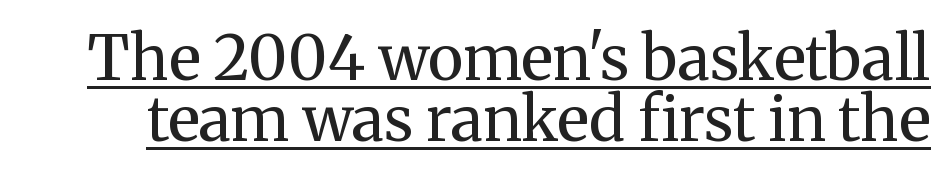
The image shows 62 px regular-weight serif type, upright; set tight line spacing (0.98x), normal letter spacing, underlined; medium stroke contrast and a medium x-height.
